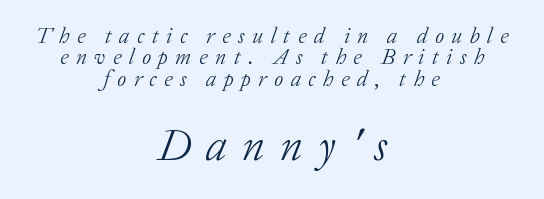
The image shows 45 px light serif type, italic (leaning right); set centered, tight line spacing (0.97x), unusually wide letter spacing (+0.34 em), not underlined; the second (bottom) block is 2.05x larger; low stroke contrast and a medium x-height.
